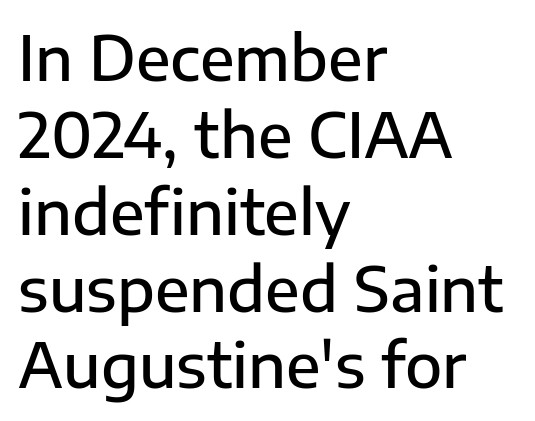
The image shows 61 px semibold sans-serif type, upright; set left-aligned, normal line spacing (1.26x), normal letter spacing, not underlined; low stroke contrast and a medium x-height.
